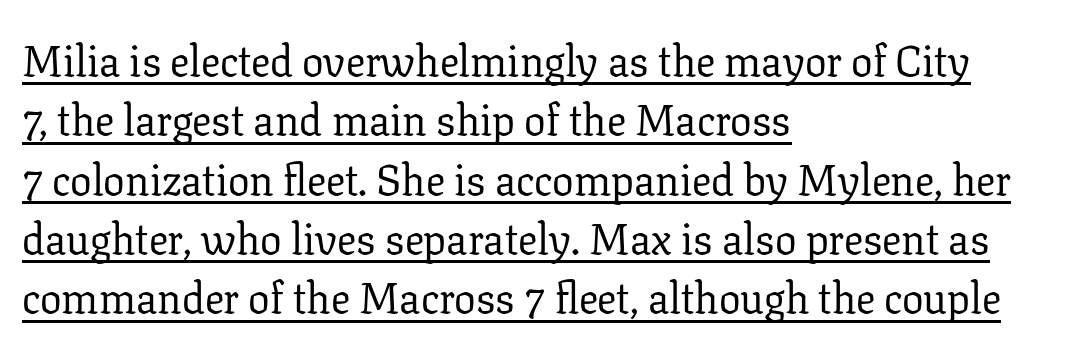
The image shows 43 px regular-weight serif type, upright; set left-aligned, normal line spacing (1.38x), normal letter spacing, underlined; low stroke contrast and a medium x-height.
